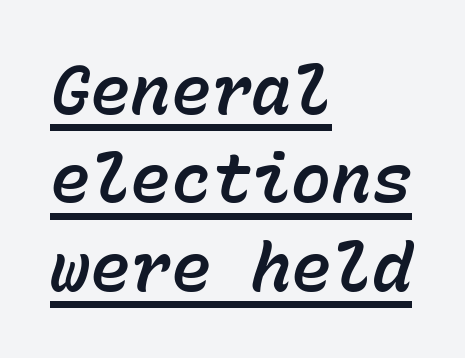
Q: Is the text italic (slanted)? A: Yes, it leans right by about 15 degrees.
Q: Is the text underlined? A: Yes.
Q: How is the paragraph aligned? A: Left-aligned.
Q: Is the spacing between letters normal or unusually wide? A: Normal.
Q: Is the spacing between lines tight, normal or loose? A: Normal.
Q: Width (condensed, normal, or wide)? A: Normal.
Q: Stroke contrast? A: Low.
Q: x-height? A: Medium.
Q: Monospaced? A: Yes.
